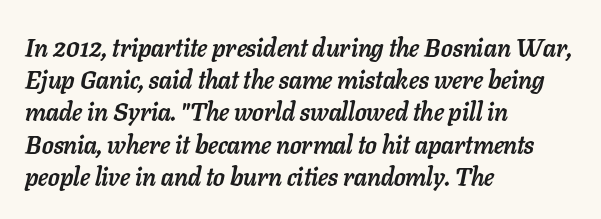
{"italic": "yes", "lean": "right", "slant_degrees": 11, "bold": "yes", "underline": "no", "align": "left", "line_spacing": "normal", "line_spacing_ratio": 1.29, "letter_spacing": "normal", "letter_spacing_em": 0.0, "glyph_px": 25}
